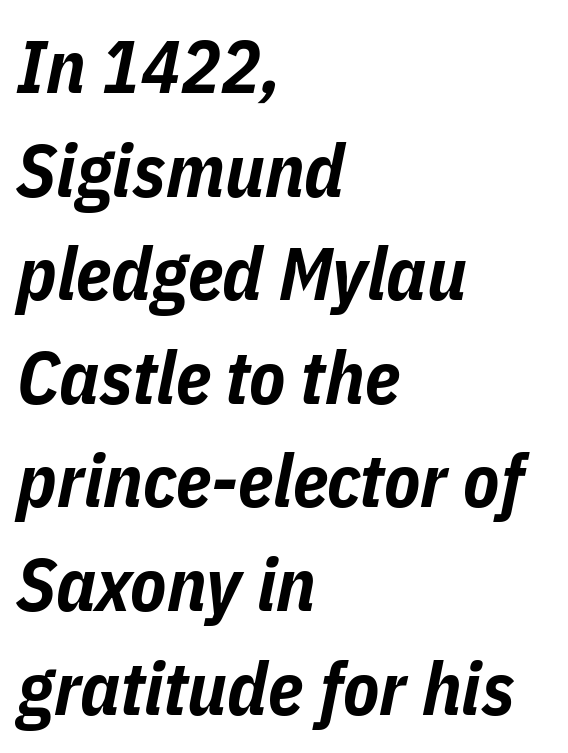
Q: Is the text bold? A: Yes.
Q: Is the text italic (slanted)? A: Yes, it leans right by about 11 degrees.
Q: Is the text underlined? A: No.
Q: How is the paragraph aligned? A: Left-aligned.
Q: Is the spacing between letters normal or unusually wide? A: Normal.
Q: Is the spacing between lines tight, normal or loose? A: Normal.
Q: Width (condensed, normal, or wide)? A: Condensed.
Q: Stroke contrast? A: Low.
Q: x-height? A: Medium.
Q: Monospaced? A: No.
